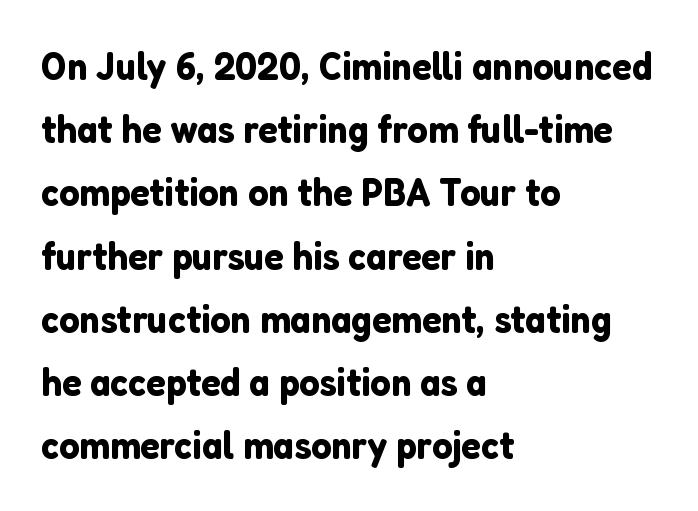
Q: Is the text italic (slanted)? A: No, it is upright.
Q: Is the typeface a serif or a sans-serif typeface? A: Sans-serif.
Q: Is the text underlined? A: No.
Q: How is the paragraph aligned? A: Left-aligned.
Q: Is the spacing between letters normal or unusually wide? A: Normal.
Q: Is the spacing between lines tight, normal or loose? A: Normal.
Q: Width (condensed, normal, or wide)? A: Normal.
Q: Stroke contrast? A: Low.
Q: x-height? A: Medium.
Q: Monospaced? A: No.
